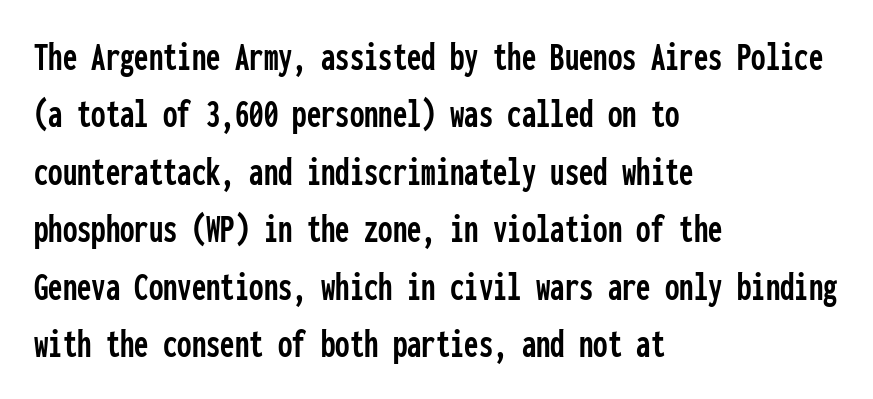
{"serif": "no", "italic": "no", "width": "condensed", "stroke_contrast": "low", "x_height": "medium", "monospaced": "yes", "underline": "no", "align": "left", "line_spacing": "normal", "line_spacing_ratio": 1.4, "letter_spacing": "normal", "letter_spacing_em": 0.0, "glyph_px": 41}
